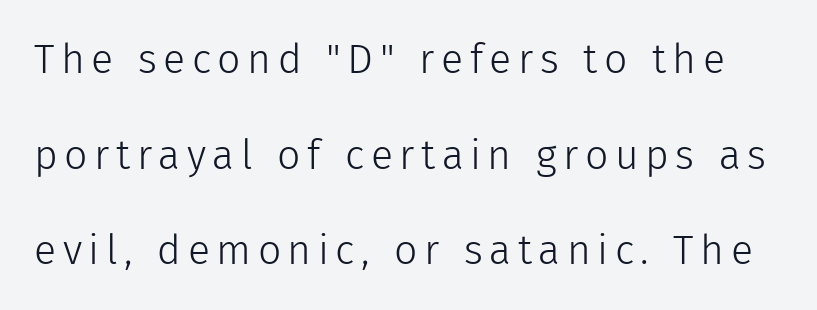
{"serif": "no", "italic": "no", "bold": "no", "weight": "light", "width": "normal", "stroke_contrast": "low", "x_height": "medium", "monospaced": "no", "underline": "no", "line_spacing": "loose", "line_spacing_ratio": 2.33, "glyph_px": 41}
